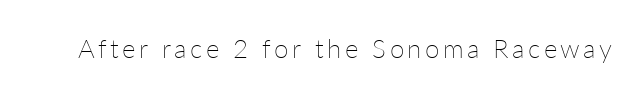
The image shows 26 px text type, upright; set not underlined.
